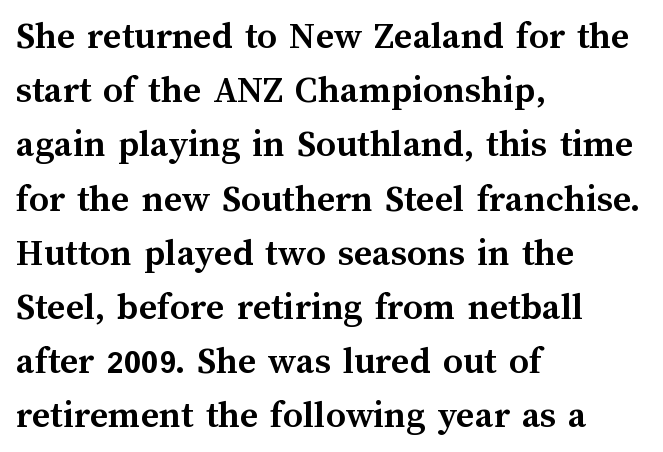
The image shows 39 px semibold type, upright; set left-aligned, normal line spacing (1.39x), normal letter spacing, not underlined; medium stroke contrast and a medium x-height.
